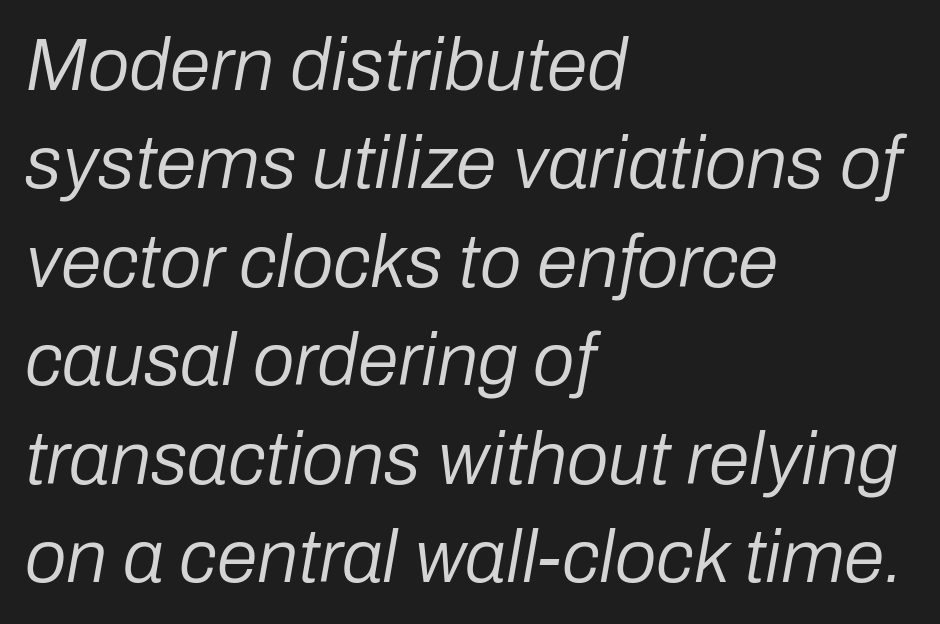
{"italic": "yes", "lean": "right", "slant_degrees": 10, "bold": "no", "weight": "regular", "width": "normal", "stroke_contrast": "low", "x_height": "medium", "monospaced": "no", "underline": "no", "align": "left", "line_spacing": "normal", "line_spacing_ratio": 1.33, "letter_spacing": "normal", "letter_spacing_em": 0.0, "glyph_px": 74}
